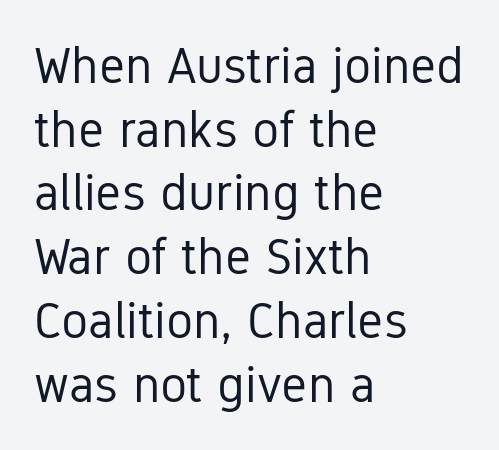
Q: Is the text bold? A: No.
Q: Is the text italic (slanted)? A: No, it is upright.
Q: Is the typeface a serif or a sans-serif typeface? A: Sans-serif.
Q: Is the text underlined? A: No.
Q: How is the paragraph aligned? A: Left-aligned.
Q: Is the spacing between letters normal or unusually wide? A: Normal.
Q: Is the spacing between lines tight, normal or loose? A: Normal.
Q: Width (condensed, normal, or wide)? A: Condensed.
Q: Stroke contrast? A: Low.
Q: x-height? A: Medium.
Q: Monospaced? A: No.
